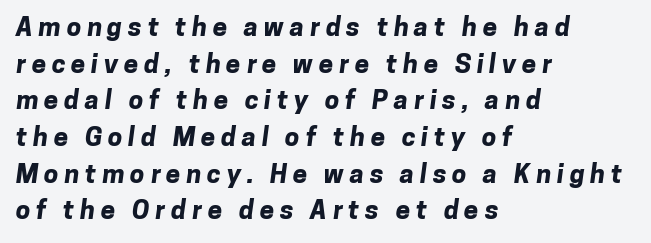
Q: Is the text bold? A: Yes.
Q: Is the text underlined? A: No.
Q: How is the paragraph aligned? A: Left-aligned.
Q: Is the spacing between letters normal or unusually wide? A: Unusually wide.
Q: Is the spacing between lines tight, normal or loose? A: Normal.
